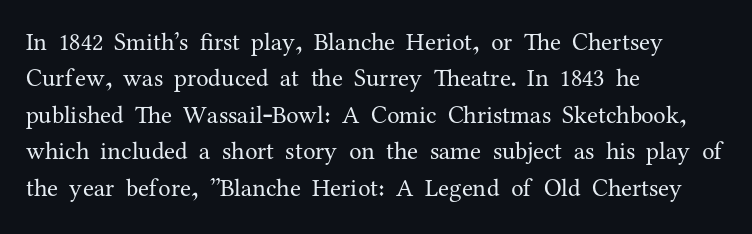
The image shows 25 px text type, upright; set left-aligned, normal line spacing (1.46x), normal letter spacing, not underlined.
